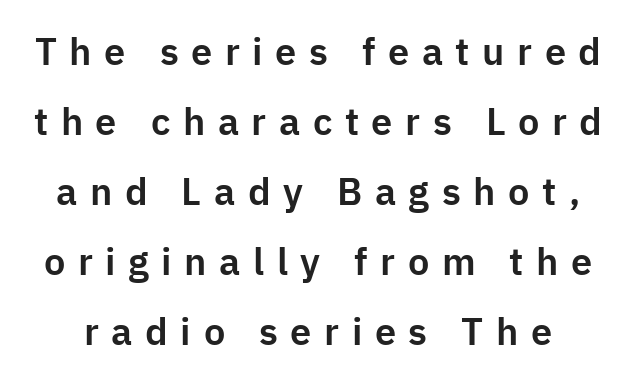
{"serif": "no", "italic": "no", "width": "normal", "stroke_contrast": "low", "x_height": "medium", "monospaced": "no", "underline": "no", "line_spacing_ratio": 1.84, "letter_spacing": "wide", "letter_spacing_em": 0.33, "glyph_px": 38}
